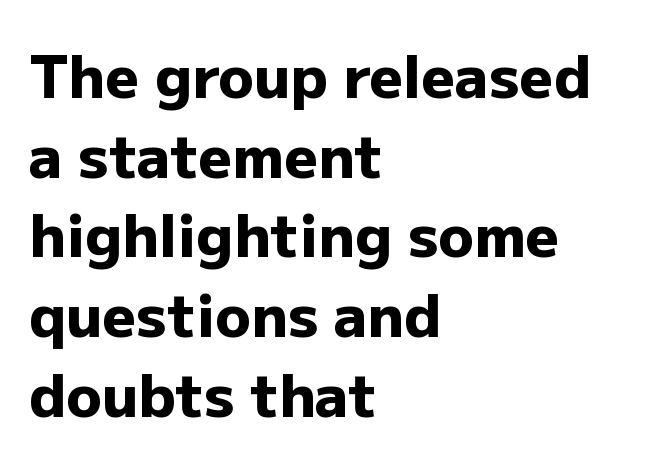
The image shows 59 px heavy sans-serif type, upright; set left-aligned, normal line spacing (1.35x), normal letter spacing, not underlined; low stroke contrast and a medium x-height.
